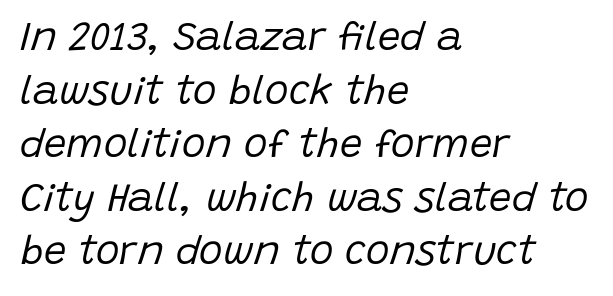
The image shows 40 px regular-weight type, italic (leaning right); set left-aligned, normal line spacing (1.34x), normal letter spacing, not underlined; low stroke contrast and a large x-height.
